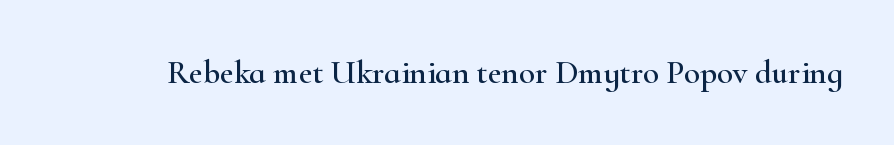
The font family rendered here belongs to the serif group. The letters stand upright; this is a roman face. The space beneath each line is pristine and unruled. Character widths vary here, with narrow letters taking less room than wide ones. Between one letter and the next there's only the usual sliver of space.
